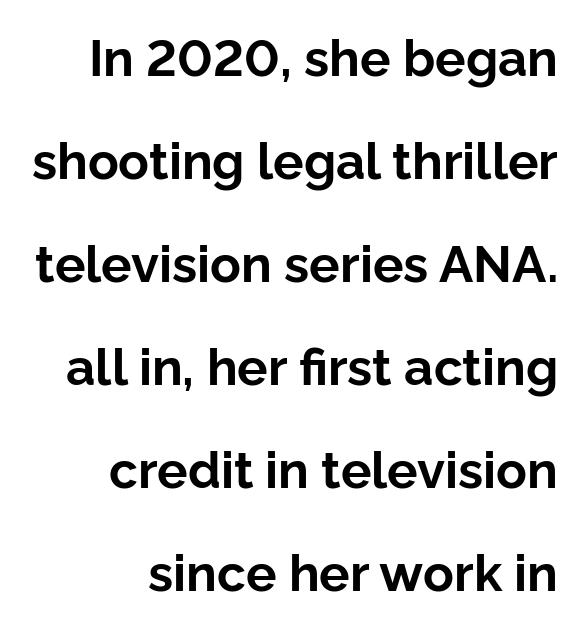
{"serif": "no", "italic": "no", "bold": "yes", "weight": "bold", "width": "normal", "stroke_contrast": "low", "x_height": "medium", "monospaced": "no", "underline": "no", "align": "right", "line_spacing": "loose", "line_spacing_ratio": 2.02, "letter_spacing": "normal", "letter_spacing_em": 0.0, "glyph_px": 51}
